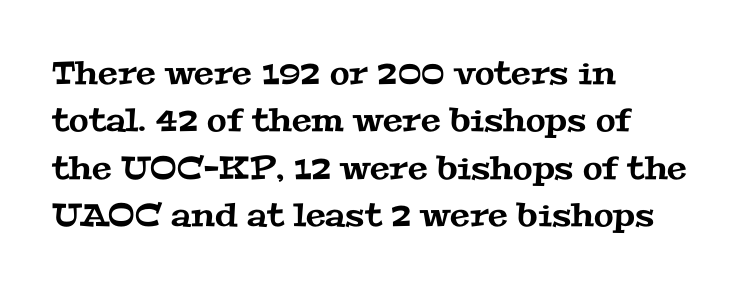
The image shows 32 px wide serif type; set left-aligned, normal line spacing (1.48x), normal letter spacing, not underlined; medium stroke contrast and a medium x-height.
